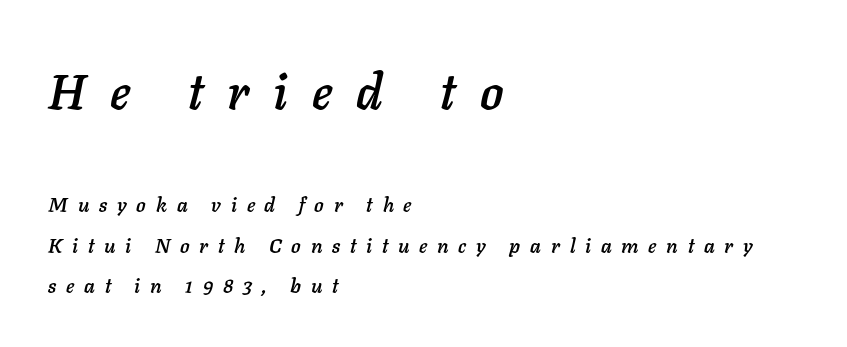
{"italic": "yes", "lean": "right", "slant_degrees": 11, "width": "normal", "stroke_contrast": "low", "x_height": "medium", "monospaced": "no", "underline": "no", "align": "left", "line_spacing": "loose", "line_spacing_ratio": 2.02, "letter_spacing": "wide", "letter_spacing_em": 0.49, "larger_block": "first", "size_ratio": 2.45, "glyph_px": 49}
